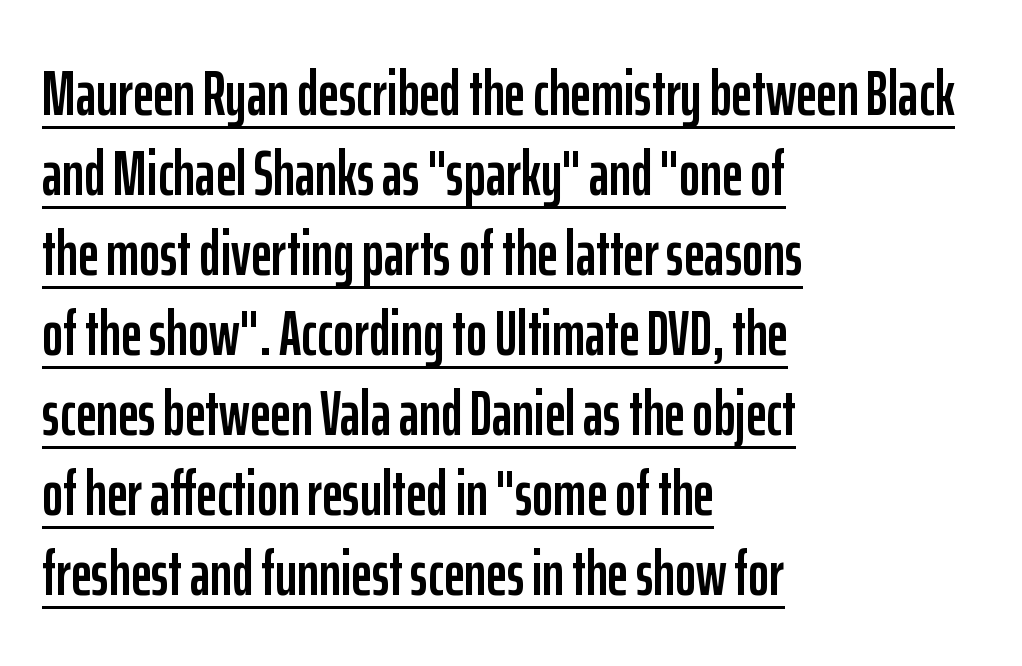
These lines are composed in type without serifs. The rendering uses the underline text-decoration. Is this a fixed-width face? No — the glyphs have proportional, varying widths. The rag falls on the right side of this text block.
